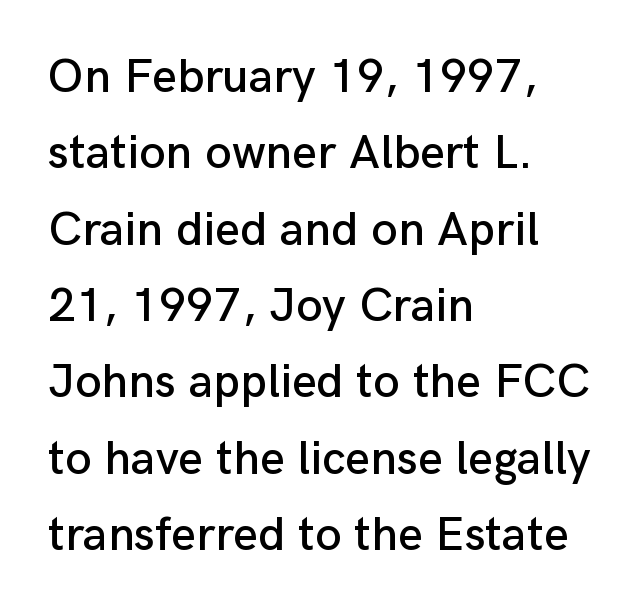
The image shows 48 px sans-serif type, upright; set left-aligned, normal line spacing (1.59x), normal letter spacing, not underlined; low stroke contrast and a medium x-height.
